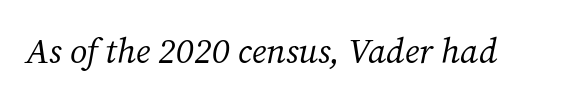
Q: Is the text bold? A: No.
Q: Is the text italic (slanted)? A: Yes, it leans right by about 12 degrees.
Q: Is the typeface a serif or a sans-serif typeface? A: Serif.
Q: Is the text underlined? A: No.
Q: Is the spacing between letters normal or unusually wide? A: Normal.
Q: Width (condensed, normal, or wide)? A: Normal.
Q: Stroke contrast? A: Medium.
Q: x-height? A: Medium.
Q: Monospaced? A: No.
